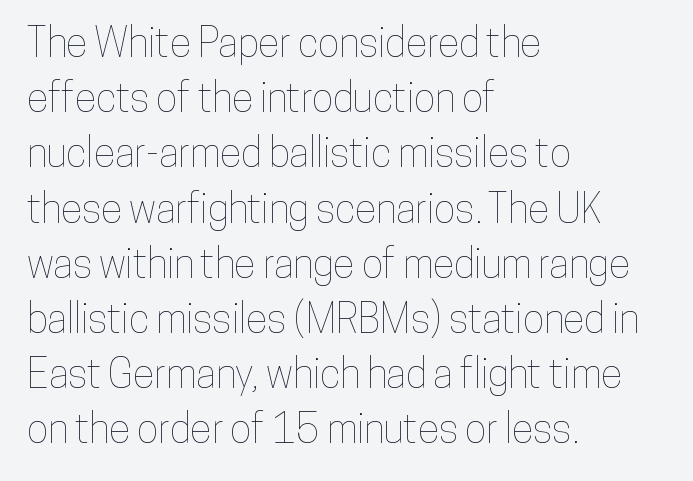
The image shows 40 px condensed type, upright; set left-aligned, normal line spacing (1.38x), normal letter spacing, not underlined; low stroke contrast and a medium x-height.
